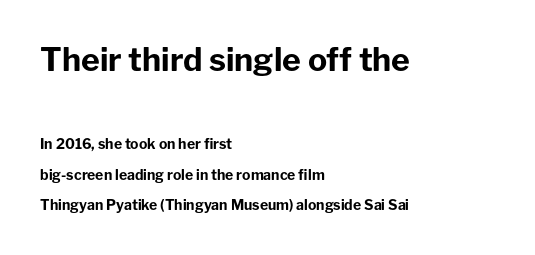
Typesetter's note — upper block bumped up in size, lower block left smaller. Students, this is bold: see how much ink each stroke carries. Designer's note — italics off, roman on. The ragged edge is on the right, which tells us the setting is flush left. Note the varied advance widths — an 'i' is clearly narrower than an 'm'.
